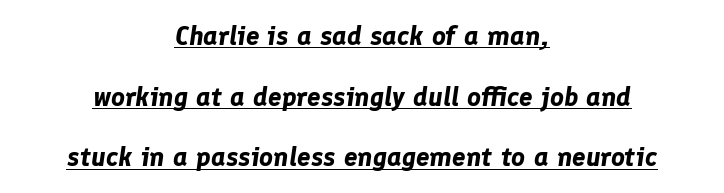
Q: Is the text bold? A: Yes.
Q: Is the text italic (slanted)? A: Yes, it leans right by about 8 degrees.
Q: Is the text underlined? A: Yes.
Q: How is the paragraph aligned? A: Centered.
Q: Is the spacing between letters normal or unusually wide? A: Normal.
Q: Is the spacing between lines tight, normal or loose? A: Loose.
